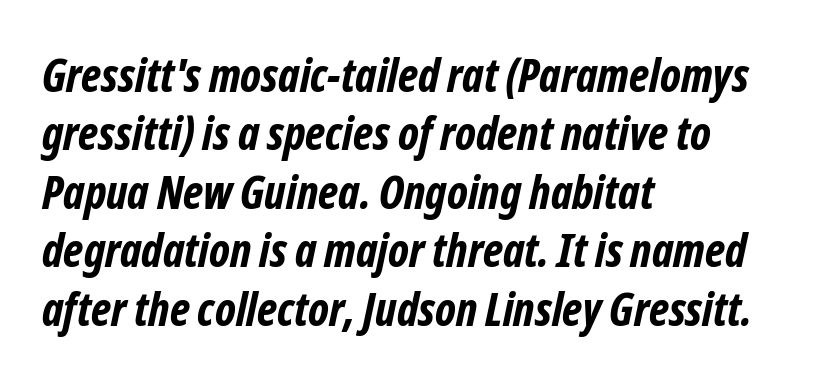
Q: Is the text bold? A: Yes.
Q: Is the typeface a serif or a sans-serif typeface? A: Sans-serif.
Q: Is the text underlined? A: No.
Q: How is the paragraph aligned? A: Left-aligned.
Q: Is the spacing between letters normal or unusually wide? A: Normal.
Q: Is the spacing between lines tight, normal or loose? A: Normal.
Q: Width (condensed, normal, or wide)? A: Condensed.
Q: Stroke contrast? A: Low.
Q: x-height? A: Medium.
Q: Monospaced? A: No.
